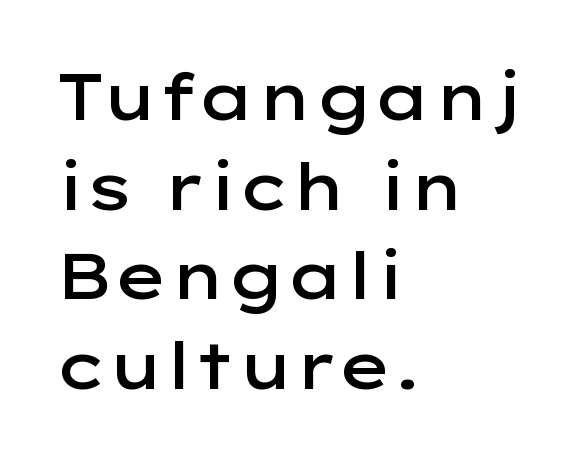
Q: Is the text bold? A: Semi-bold.
Q: Is the text italic (slanted)? A: No, it is upright.
Q: Is the typeface a serif or a sans-serif typeface? A: Sans-serif.
Q: Is the text underlined? A: No.
Q: How is the paragraph aligned? A: Left-aligned.
Q: Is the spacing between letters normal or unusually wide? A: Normal.
Q: Is the spacing between lines tight, normal or loose? A: Normal.
Q: Width (condensed, normal, or wide)? A: Wide.
Q: Stroke contrast? A: Low.
Q: x-height? A: Medium.
Q: Monospaced? A: No.
